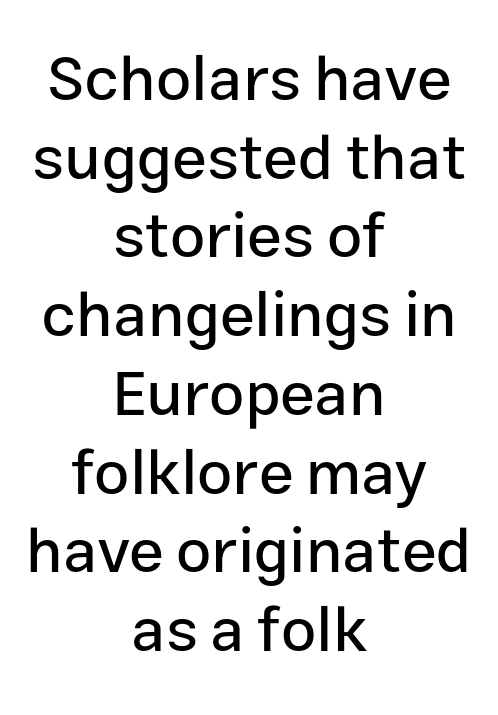
The image shows 63 px sans-serif type, upright; set centered, normal line spacing (1.25x), normal letter spacing, not underlined; low stroke contrast and a medium x-height.
